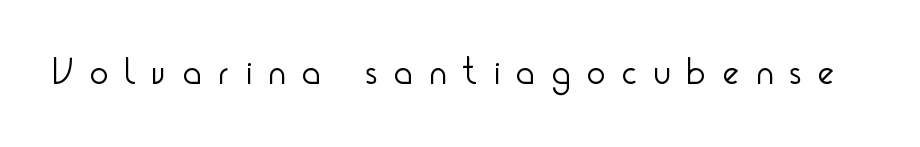
The image shows 38 px light, condensed sans-serif type, upright; set unusually wide letter spacing (+0.46 em), not underlined; low stroke contrast and a small x-height.
